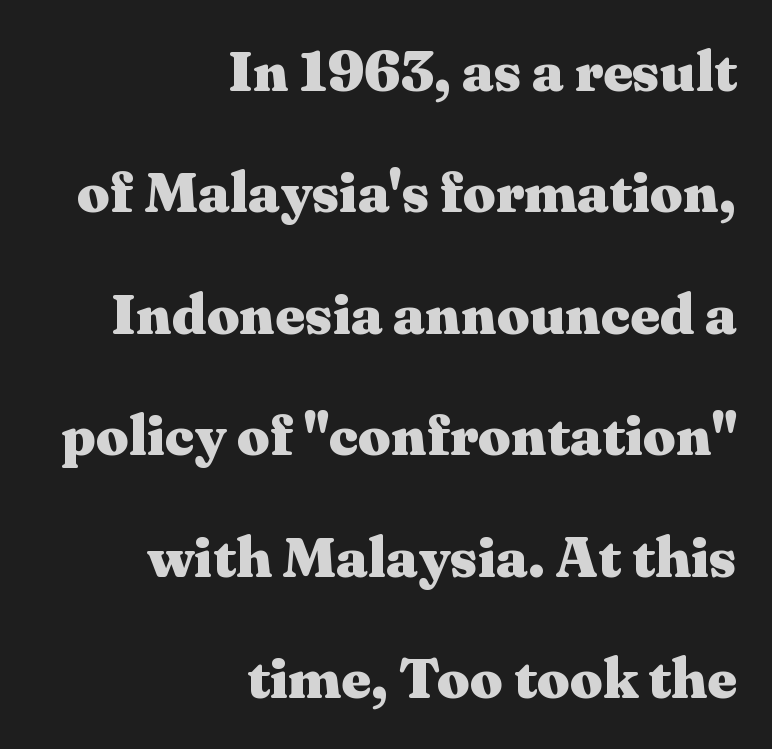
{"serif": "yes", "italic": "no", "bold": "yes", "weight": "heavy", "width": "wide", "stroke_contrast": "medium", "x_height": "medium", "monospaced": "no", "underline": "no", "align": "right", "line_spacing": "loose", "line_spacing_ratio": 2.13, "letter_spacing": "normal", "letter_spacing_em": 0.0, "glyph_px": 57}
